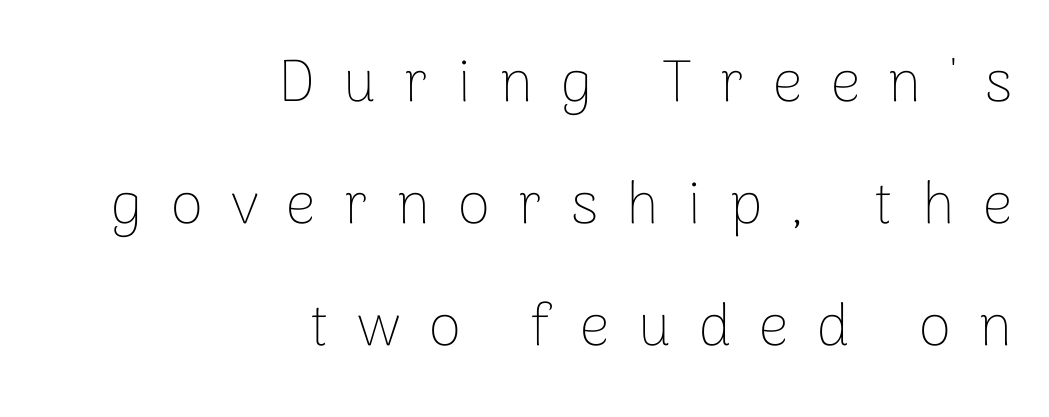
Q: Is the text bold? A: No.
Q: Is the text italic (slanted)? A: No, it is upright.
Q: Is the typeface a serif or a sans-serif typeface? A: Sans-serif.
Q: Is the text underlined? A: No.
Q: How is the paragraph aligned? A: Right-aligned.
Q: Is the spacing between letters normal or unusually wide? A: Unusually wide.
Q: Is the spacing between lines tight, normal or loose? A: Loose.
Q: Width (condensed, normal, or wide)? A: Normal.
Q: Stroke contrast? A: Low.
Q: x-height? A: Medium.
Q: Monospaced? A: No.
